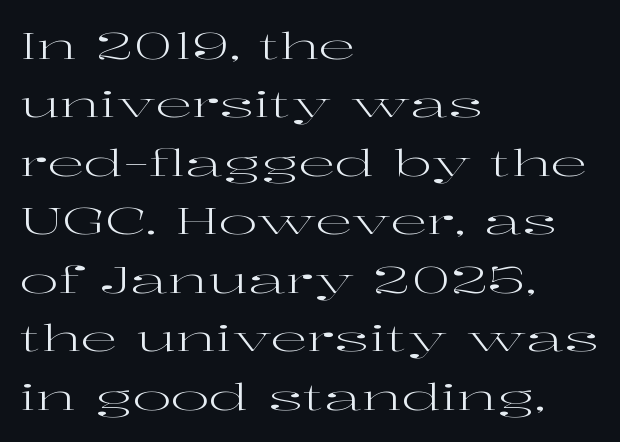
Q: Is the text bold? A: No.
Q: Is the text italic (slanted)? A: No, it is upright.
Q: Is the typeface a serif or a sans-serif typeface? A: Serif.
Q: Is the text underlined? A: No.
Q: How is the paragraph aligned? A: Left-aligned.
Q: Is the spacing between letters normal or unusually wide? A: Normal.
Q: Is the spacing between lines tight, normal or loose? A: Normal.
Q: Width (condensed, normal, or wide)? A: Wide.
Q: Stroke contrast? A: High.
Q: x-height? A: Medium.
Q: Monospaced? A: No.
